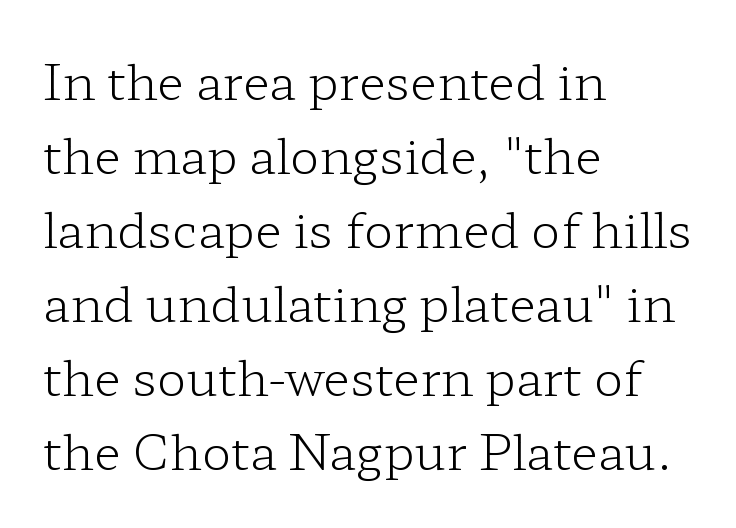
{"serif": "yes", "italic": "no", "bold": "no", "weight": "light", "width": "wide", "stroke_contrast": "low", "x_height": "medium", "monospaced": "no", "underline": "no", "align": "left", "line_spacing": "normal", "line_spacing_ratio": 1.51, "letter_spacing": "normal", "letter_spacing_em": 0.0, "glyph_px": 49}
